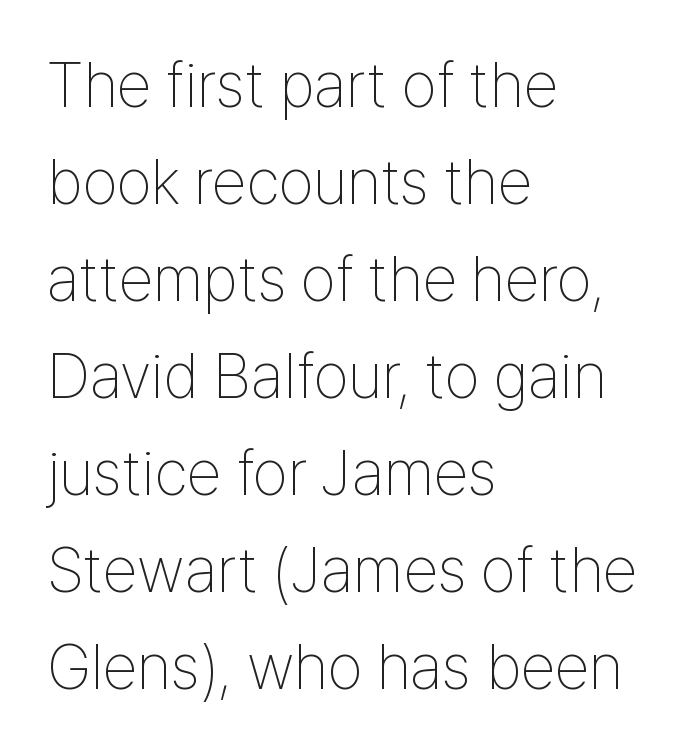
Line starts are locked; line ends wander. Compared with typical paragraphs, the rows here are spaced about the same. Beneath every word, the page is bare. Examine the stroke ends and you'll find no serifs. Does extra space separate the letters? No, they use regular spacing.
